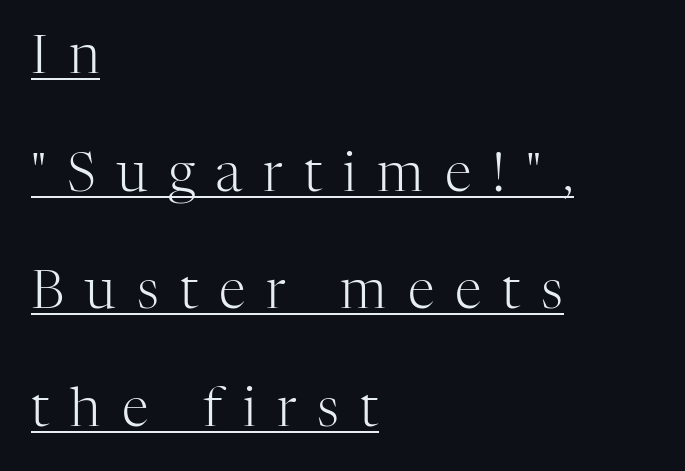
The image shows 54 px light serif type, upright; set left-aligned, loose line spacing (2.18x), unusually wide letter spacing (+0.39 em), underlined; high stroke contrast and a medium x-height.
